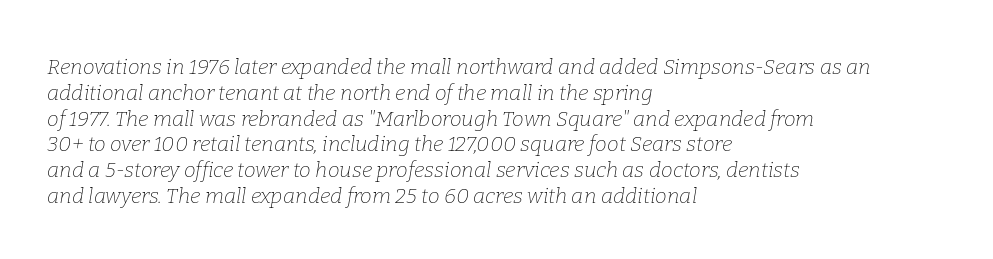
Q: Is the text bold? A: No.
Q: Is the text italic (slanted)? A: Yes, it leans right by about 9 degrees.
Q: Is the text underlined? A: No.
Q: How is the paragraph aligned? A: Left-aligned.
Q: Is the spacing between letters normal or unusually wide? A: Normal.
